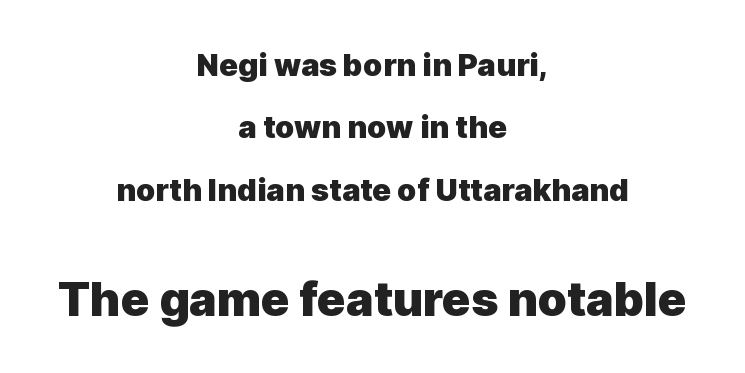
The image shows 47 px heavy sans-serif type, upright; set centered, loose line spacing (2.01x), normal letter spacing, not underlined; the second (bottom) block is 1.52x larger; a medium x-height.
